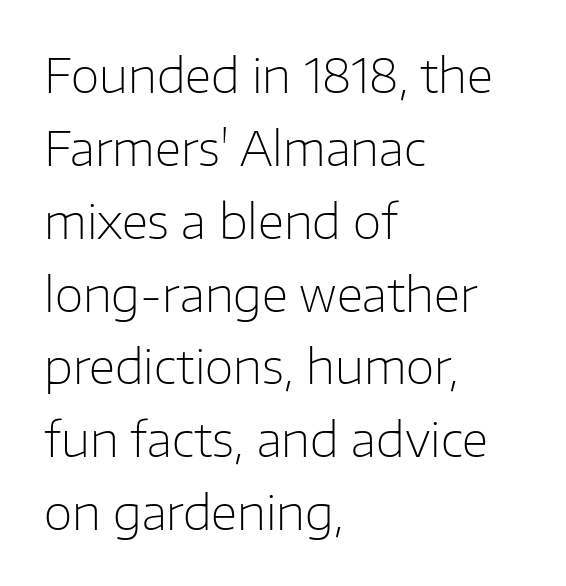
Q: Is the text bold? A: No.
Q: Is the text italic (slanted)? A: No, it is upright.
Q: Is the typeface a serif or a sans-serif typeface? A: Sans-serif.
Q: Is the text underlined? A: No.
Q: How is the paragraph aligned? A: Left-aligned.
Q: Is the spacing between letters normal or unusually wide? A: Normal.
Q: Is the spacing between lines tight, normal or loose? A: Normal.
Q: Width (condensed, normal, or wide)? A: Normal.
Q: Stroke contrast? A: Low.
Q: x-height? A: Medium.
Q: Monospaced? A: No.
